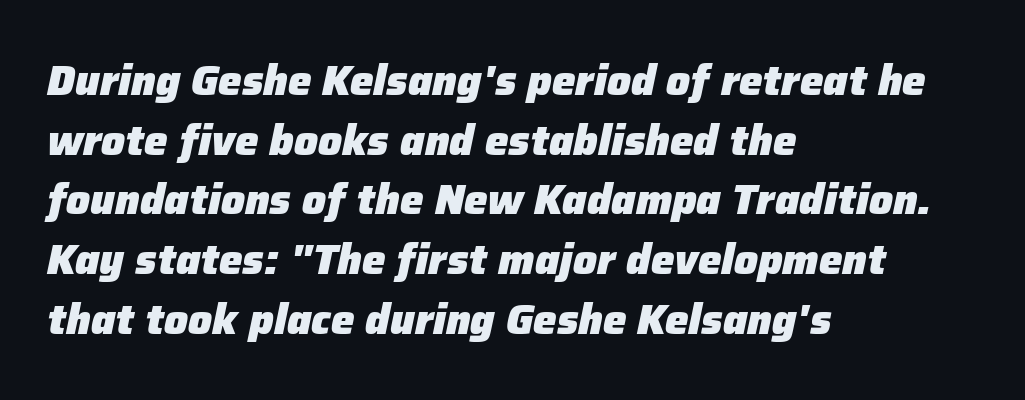
Each word holds together tightly as a unit, with standard inter-letter gaps. Here the designer chose a conventional face with non-uniform glyph widths. Layout note: lines flush left. Compared with an ordinary text face, these strokes are far heavier — a full bold. Leading matches the norm, producing a regular column.
